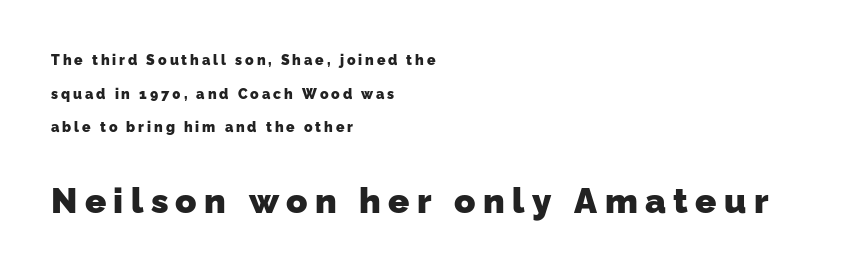
{"serif": "no", "bold": "yes", "weight": "heavy", "width": "normal", "stroke_contrast": "low", "x_height": "medium", "monospaced": "no", "underline": "no", "align": "left", "line_spacing": "loose", "line_spacing_ratio": 2.4, "letter_spacing": "wide", "letter_spacing_em": 0.21, "larger_block": "second", "size_ratio": 2.5, "glyph_px": 35}
